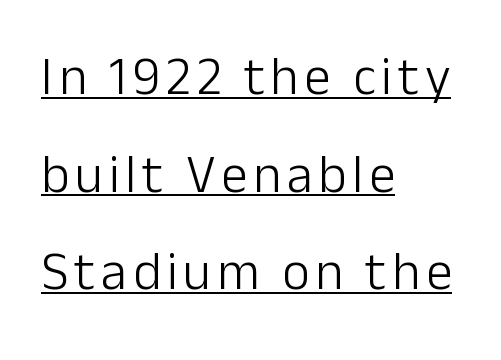
Q: Is the text bold? A: No.
Q: Is the text italic (slanted)? A: No, it is upright.
Q: Is the typeface a serif or a sans-serif typeface? A: Sans-serif.
Q: Is the text underlined? A: Yes.
Q: How is the paragraph aligned? A: Left-aligned.
Q: Width (condensed, normal, or wide)? A: Normal.
Q: Stroke contrast? A: Low.
Q: x-height? A: Medium.
Q: Monospaced? A: No.
